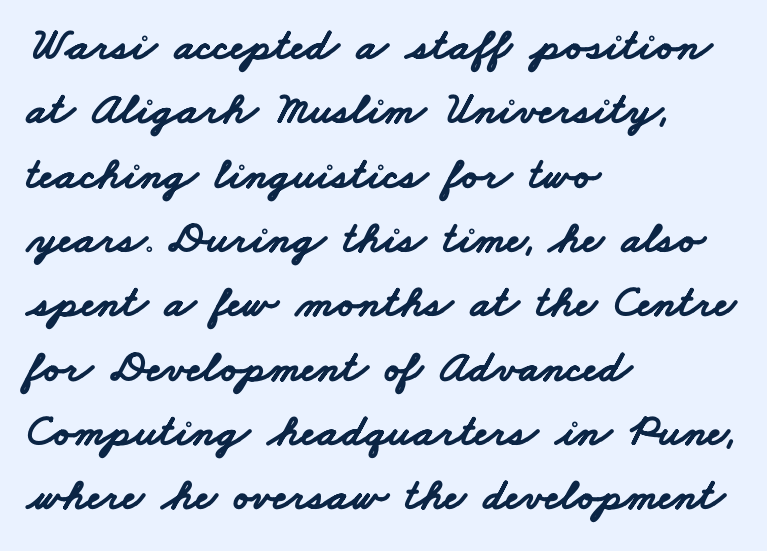
Q: Is the text bold? A: Yes.
Q: Is the typeface a serif or a sans-serif typeface? A: Sans-serif.
Q: Is the text underlined? A: No.
Q: How is the paragraph aligned? A: Left-aligned.
Q: Is the spacing between letters normal or unusually wide? A: Normal.
Q: Is the spacing between lines tight, normal or loose? A: Normal.
Q: Width (condensed, normal, or wide)? A: Wide.
Q: Stroke contrast? A: Low.
Q: x-height? A: Small.
Q: Monospaced? A: No.
